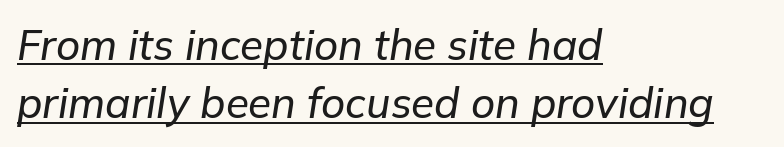
{"italic": "yes", "lean": "right", "slant_degrees": 9, "width": "normal", "stroke_contrast": "low", "x_height": "medium", "monospaced": "no", "underline": "yes", "align": "left", "line_spacing": "normal", "line_spacing_ratio": 1.39, "letter_spacing": "normal", "letter_spacing_em": 0.0, "glyph_px": 42}
